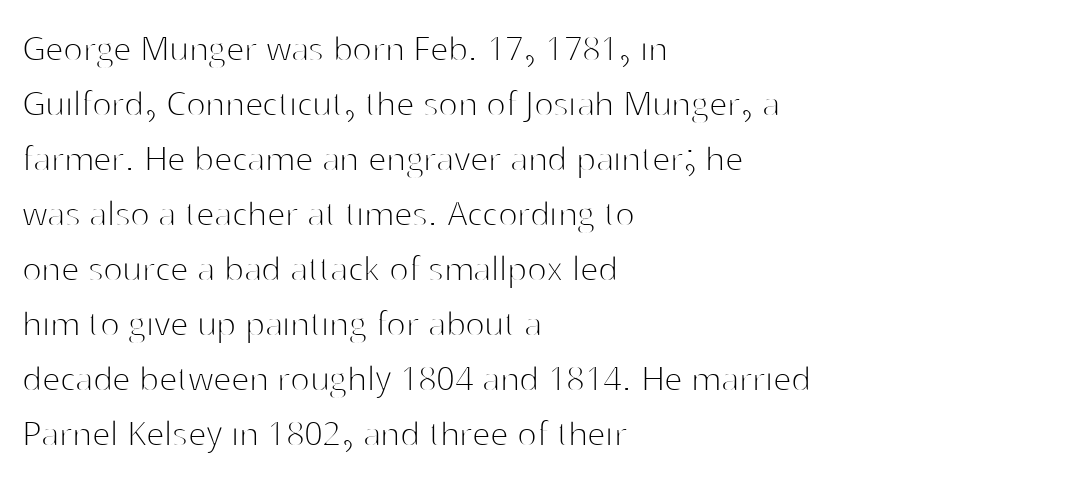
{"serif": "no", "italic": "no", "bold": "no", "weight": "thin", "width": "normal", "stroke_contrast": "high", "x_height": "medium", "monospaced": "no", "underline": "no", "align": "left", "line_spacing": "normal", "line_spacing_ratio": 1.34, "letter_spacing": "normal", "letter_spacing_em": 0.0, "glyph_px": 41}
